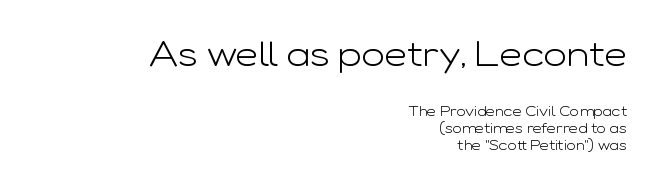
The space directly below the letters is spotless. The line texture is even and compact thanks to regular tracking. Is there any slant? The stems are plumb. The more generous point size was reserved for the upper chunk. These glyphs show unthickened strokes, regular width or finer. Proportional: the letters do not fall into vertical columns.
